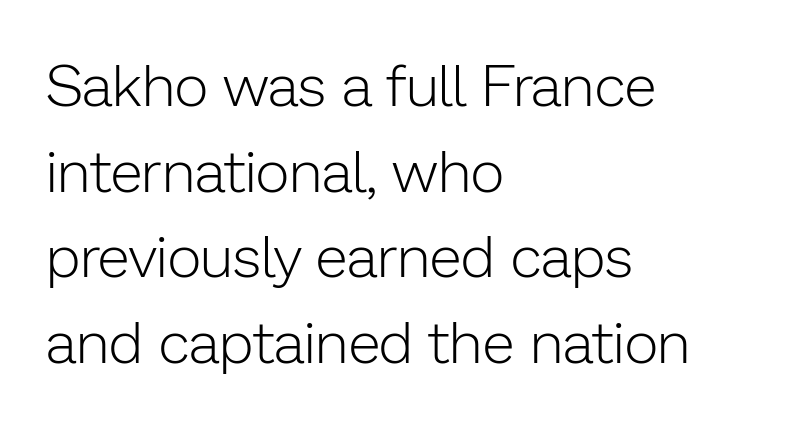
Each line starts at the same left margin while the right side varies. Nobody drew a line under any word here. The gaps between neighbouring characters are ordinary and unremarkable. The letters stand straight up with perfectly vertical stems. Stems here are at most as thick as an everyday book face.
